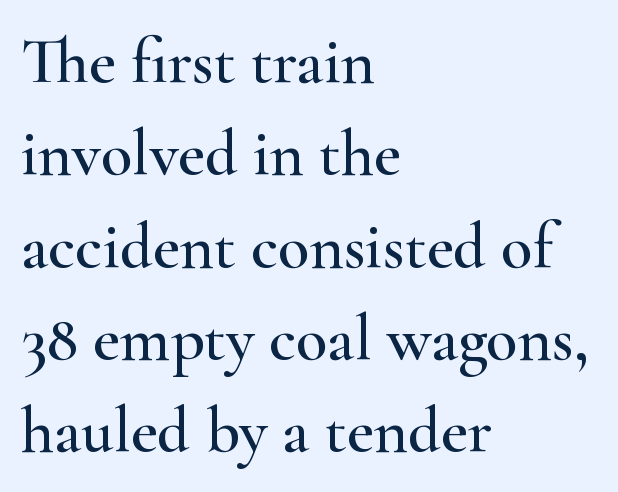
The image shows 65 px wide serif type, upright; set left-aligned, normal line spacing (1.42x), normal letter spacing, not underlined; high stroke contrast and a small x-height.
